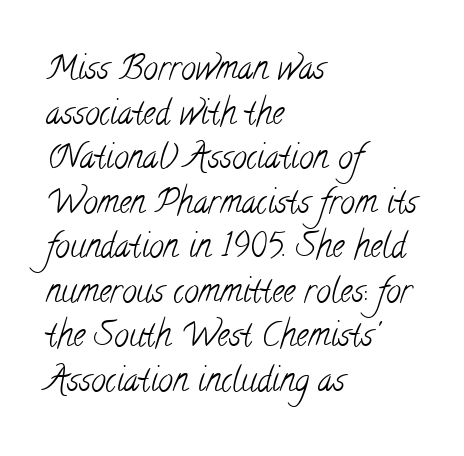
Q: Is the text bold? A: No.
Q: Is the text underlined? A: No.
Q: How is the paragraph aligned? A: Left-aligned.
Q: Is the spacing between letters normal or unusually wide? A: Normal.
Q: Is the spacing between lines tight, normal or loose? A: Normal.
Q: Width (condensed, normal, or wide)? A: Condensed.
Q: Stroke contrast? A: Low.
Q: x-height? A: Small.
Q: Monospaced? A: No.
